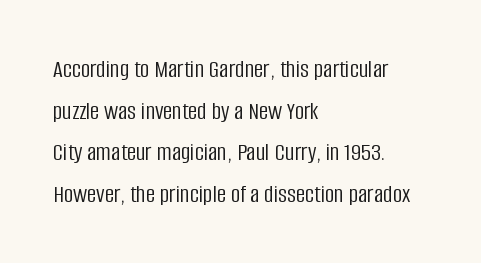
The image shows 26 px text type, upright; set left-aligned, normal line spacing (1.6x), normal letter spacing, not underlined.
